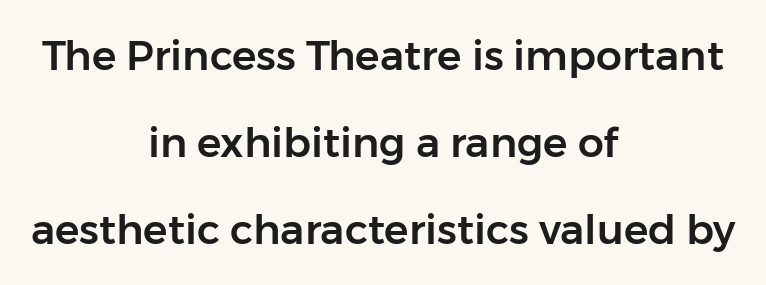
The type is set solid horizontally, with unmodified tracking. Words float on clear page, feet unadorned. The text block is weighted toward neither margin, spreading evenly from the middle. Here the designer chose a conventional face with non-uniform glyph widths. If you measured baseline to baseline, you'd find a long distance.
